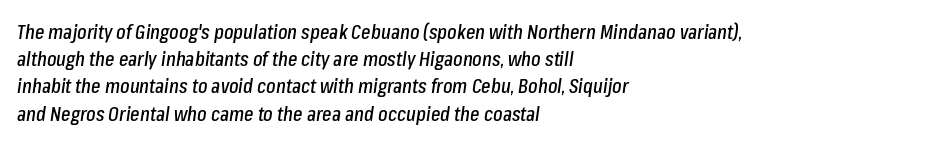
The text carries the slant typical of an italic or oblique font. Each new line begins a customary step beneath the previous one. The glyphs are unaccompanied by any horizontal stroke below them. One-word summary of the alignment: left. Honestly, the letter spacing is just normal — you wouldn't notice it.
